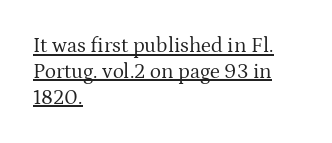
Q: Is the text bold? A: No.
Q: Is the text italic (slanted)? A: No, it is upright.
Q: Is the text underlined? A: Yes.
Q: How is the paragraph aligned? A: Left-aligned.
Q: Is the spacing between letters normal or unusually wide? A: Normal.
